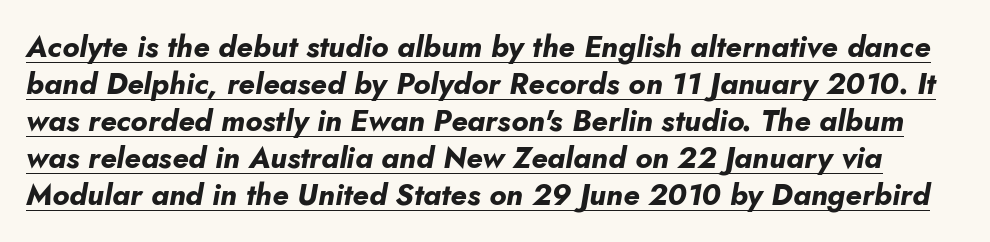
Here the designer chose a conventional face with non-uniform glyph widths. Glance below the letters and you will spot a drawn line. The rendering applies a slant to the glyphs. This rendering leaves character spacing at its baseline value.
